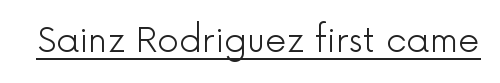
The image shows 34 px light sans-serif type, upright; set normal letter spacing, underlined; a medium x-height.
